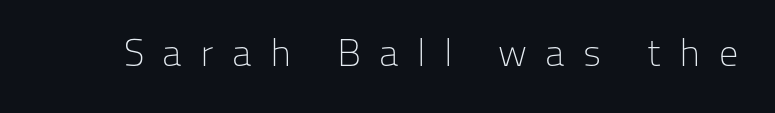
Q: Is the text bold? A: No.
Q: Is the text italic (slanted)? A: No, it is upright.
Q: Is the typeface a serif or a sans-serif typeface? A: Sans-serif.
Q: Is the text underlined? A: No.
Q: Is the spacing between letters normal or unusually wide? A: Unusually wide.
Q: Width (condensed, normal, or wide)? A: Normal.
Q: Stroke contrast? A: Low.
Q: x-height? A: Medium.
Q: Monospaced? A: No.
